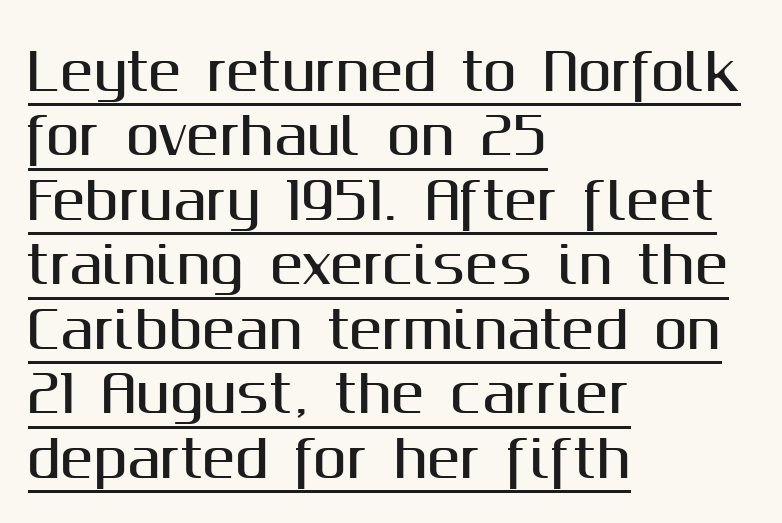
The image shows 50 px sans-serif type, upright; set left-aligned, normal line spacing (1.29x), normal letter spacing, underlined; medium stroke contrast and a medium x-height.
